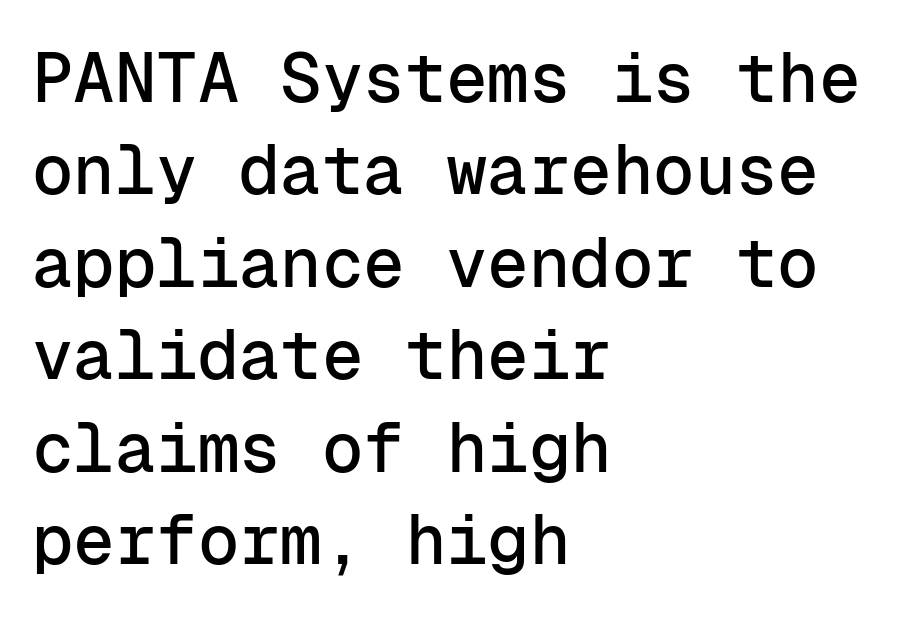
{"serif": "no", "italic": "no", "width": "normal", "stroke_contrast": "low", "x_height": "medium", "monospaced": "yes", "underline": "no", "align": "left", "line_spacing": "normal", "line_spacing_ratio": 1.34, "letter_spacing": "normal", "letter_spacing_em": 0.0, "glyph_px": 69}
